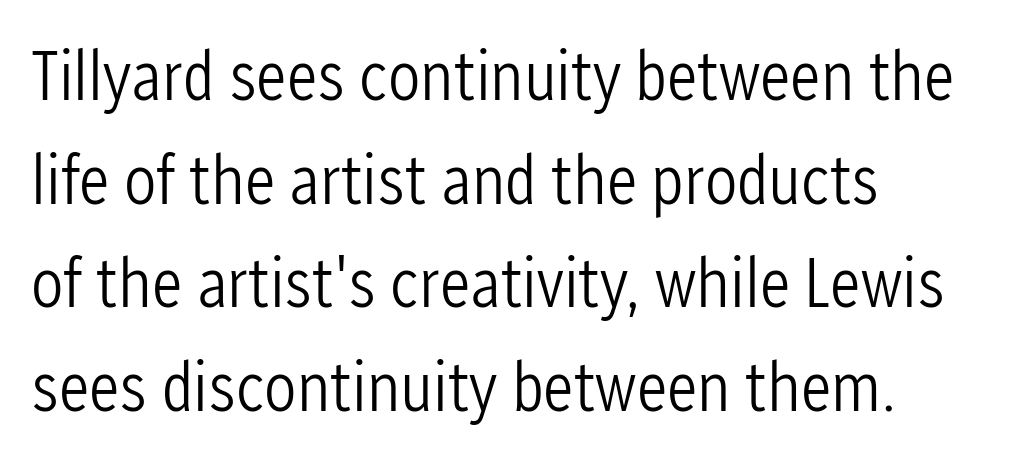
{"serif": "no", "italic": "no", "bold": "no", "weight": "light", "width": "condensed", "stroke_contrast": "low", "x_height": "medium", "monospaced": "no", "underline": "no", "align": "left", "line_spacing": "normal", "line_spacing_ratio": 1.44, "letter_spacing": "normal", "letter_spacing_em": 0.0, "glyph_px": 72}
